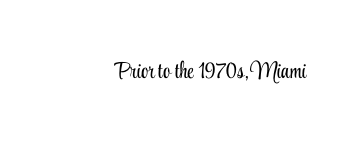
Q: Is the text bold? A: No.
Q: Is the text italic (slanted)? A: Yes.
Q: Is the text underlined? A: No.
Q: Is the spacing between letters normal or unusually wide? A: Normal.
